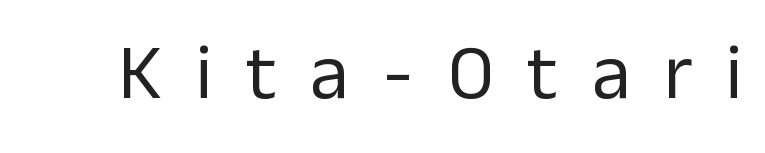
Note the varied advance widths — an 'i' is clearly narrower than an 'm'. Do the letters lean? They stand straight. Tracking here is generous; glyphs stand well apart from one another. Any mark beneath the type? The region is blank. Serifs: no, the terminals of the letterforms are clean. Nothing heavy about these letters — not bold at all.
